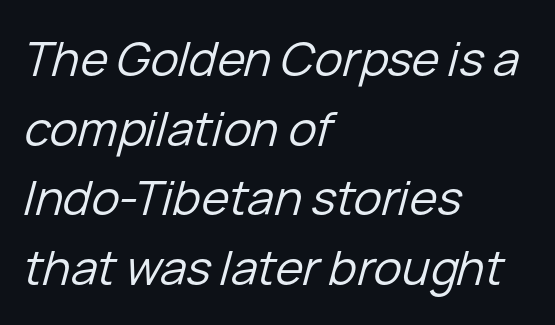
The image shows 47 px regular-weight type, italic (leaning right); set left-aligned, normal line spacing (1.48x), normal letter spacing, not underlined; low stroke contrast and a medium x-height.
